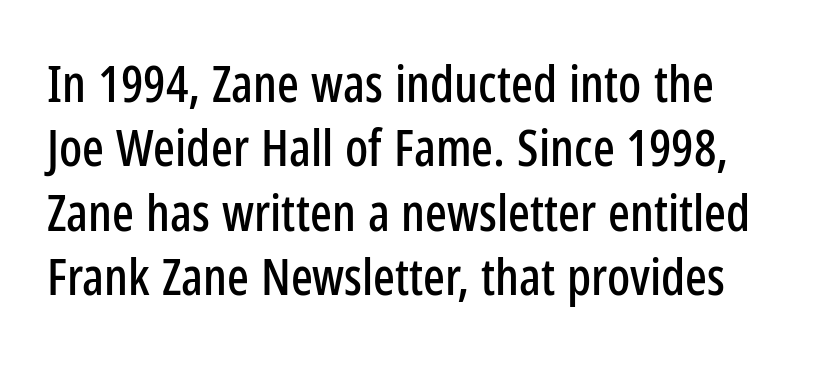
Interline gaps are of average width in this sample. Look at the bottom of the vertical strokes: they stop flat, with no serifs. Rendered with straight, roman letterforms. The glyphs are unaccompanied by any horizontal stroke below them. Look at the tracking — it's just the regular setting, nothing added. Looks like regular typesetting: each glyph gets only the width it needs.
